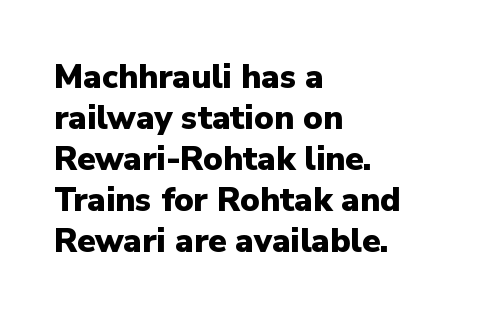
This sample has the flowing, uneven cadence of proportional lettering. Descenders hang freely into open space. Check where the strokes stop: nothing finishes them off — pure sans. Look at the tracking — it's just the regular setting, nothing added.
